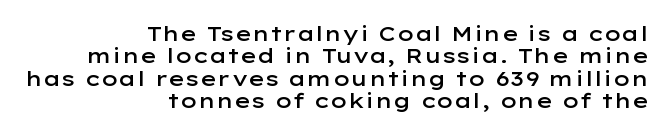
{"italic": "no", "bold": "semi", "underline": "no", "align": "right", "line_spacing": "tight", "line_spacing_ratio": 1.07, "letter_spacing": "normal", "letter_spacing_em": 0.0, "glyph_px": 21}
